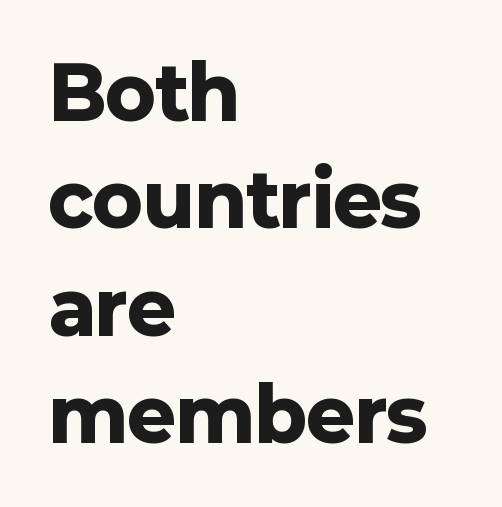
Q: Is the text bold? A: Yes.
Q: Is the text italic (slanted)? A: No, it is upright.
Q: Is the typeface a serif or a sans-serif typeface? A: Sans-serif.
Q: Is the text underlined? A: No.
Q: How is the paragraph aligned? A: Left-aligned.
Q: Is the spacing between letters normal or unusually wide? A: Normal.
Q: Is the spacing between lines tight, normal or loose? A: Normal.
Q: Width (condensed, normal, or wide)? A: Normal.
Q: Stroke contrast? A: Low.
Q: x-height? A: Medium.
Q: Monospaced? A: No.
